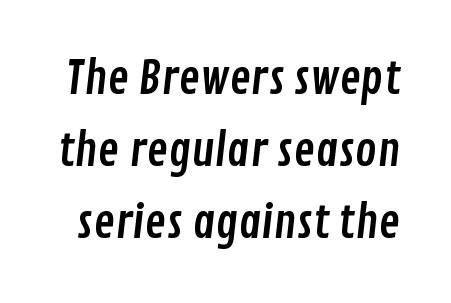
A normal amount of white space separates one row of letters from the next. You could not count columns in this text — the font is proportionally spaced. Look at the tracking — it's just the regular setting, nothing added. Serifs: no, the terminals of the letterforms are clean. The strip under each line holds only bare page.
